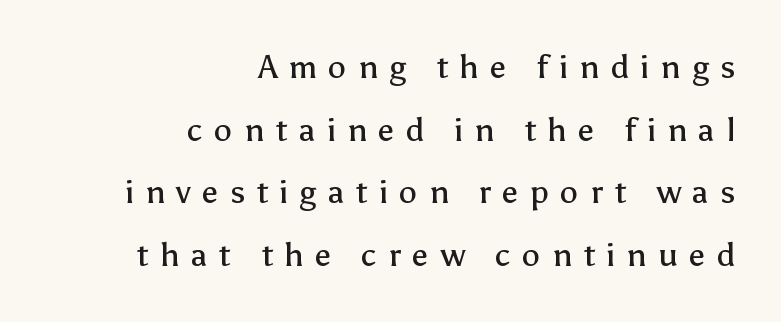
No heavy texture on the line: the type isn't bold. Posture: upright roman. Descender tails drop into unmarked territory. Spacing verdict: proportional, widths tailored to each character.
